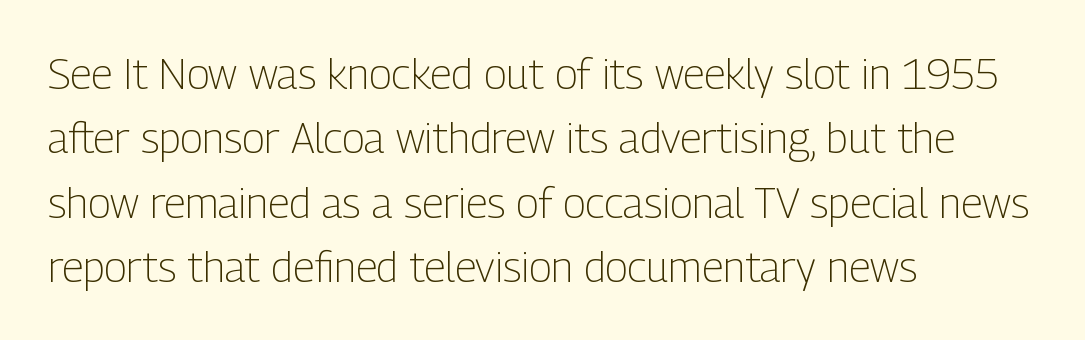
The lines sit at an ordinary, default distance from one another. Stems and bowls with no extra thickness — not bold. This rendering leaves character spacing at its baseline value. Unlike a traditional serif, this face leaves its strokes unadorned.
